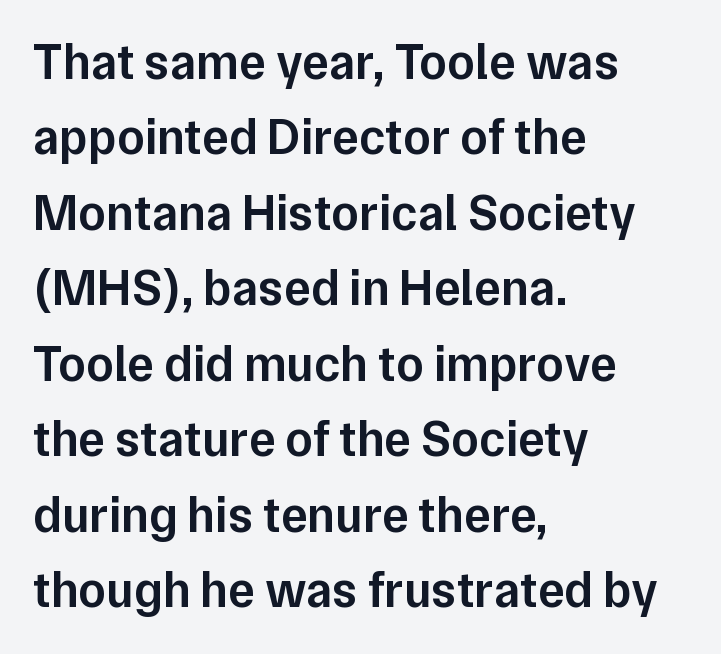
The face used here is proportionally spaced, like ordinary book or web type. Evenly set lines give the paragraph a standard silhouette. Font category for this specimen: sans-serif. Emphasis by weight is partial: semibold.
